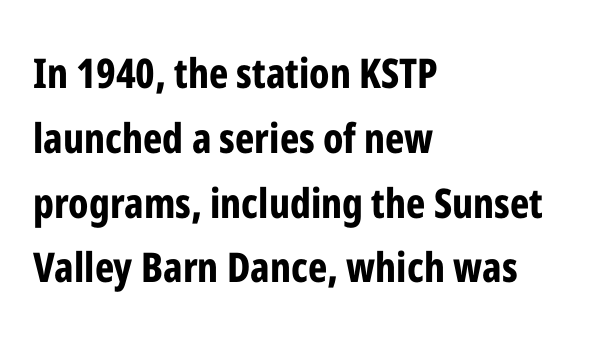
Nope, not italic — everything's standing straight. Each letter keeps its own natural width here, so spacing adapts to shape. Only glyphs here, with clear space below each row. Every row of glyphs begins at an identical x-position on the left.
